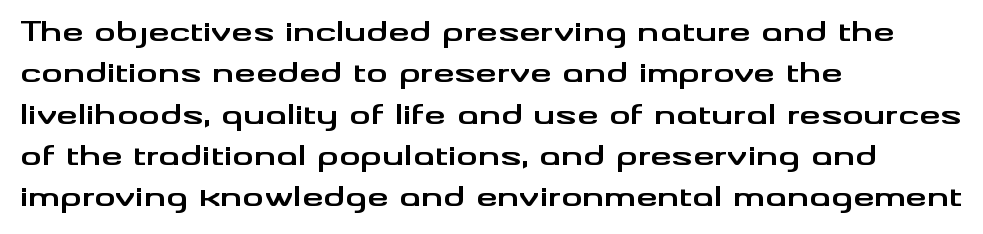
Q: Is the text bold? A: Yes.
Q: Is the text italic (slanted)? A: No, it is upright.
Q: Is the text underlined? A: No.
Q: How is the paragraph aligned? A: Left-aligned.
Q: Is the spacing between letters normal or unusually wide? A: Normal.
Q: Is the spacing between lines tight, normal or loose? A: Normal.
